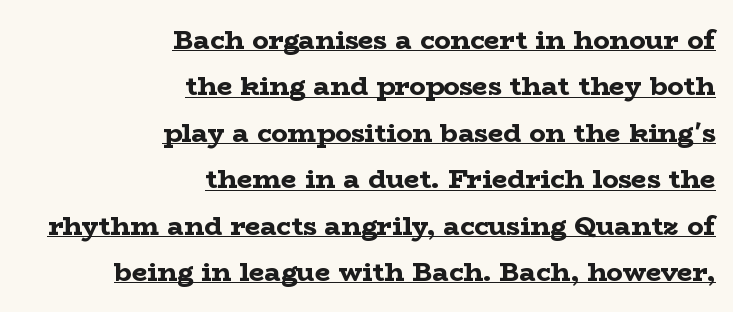
The image shows 27 px bold type, upright; set right-aligned, line spacing 1.72x, normal letter spacing, underlined.
